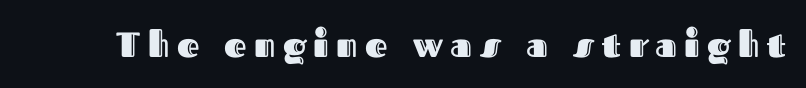
{"italic": "no", "width": "normal", "x_height": "medium", "monospaced": "no", "underline": "no", "letter_spacing": "wide", "letter_spacing_em": 0.21, "glyph_px": 35}
